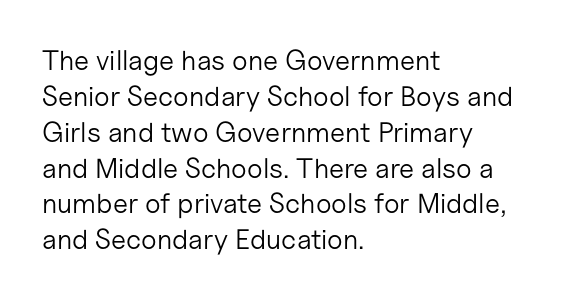
The image shows 28 px light sans-serif type, upright; set left-aligned, normal line spacing (1.28x), normal letter spacing, not underlined; low stroke contrast and a medium x-height.
